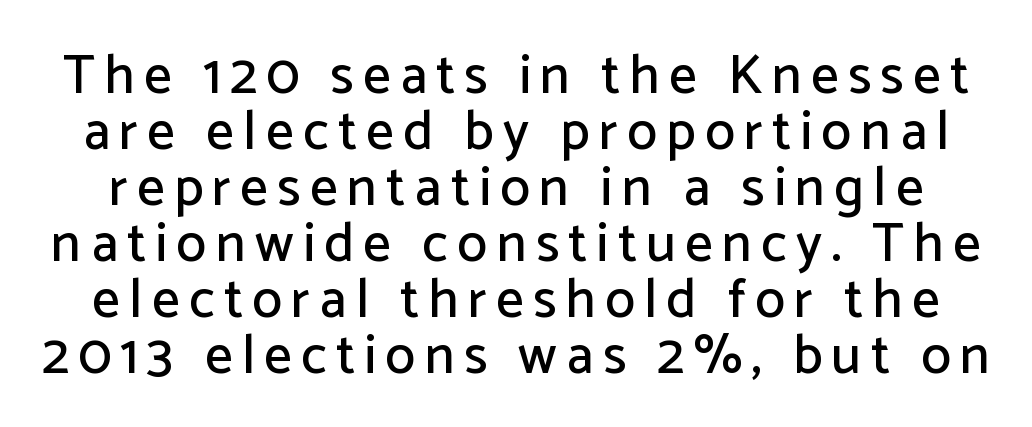
The type sits square on the baseline with zero lean. Beneath every word, the page is bare. The glyphs in this specimen are sans serif. The letters advance in unequal steps, a hallmark of proportional type. Notice how descenders almost collide with the ascenders below — that's tight leading.
